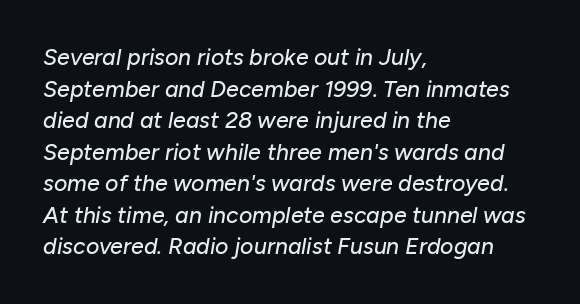
Q: Is the text italic (slanted)? A: Yes, it leans right by about 10 degrees.
Q: Is the text underlined? A: No.
Q: How is the paragraph aligned? A: Left-aligned.
Q: Is the spacing between letters normal or unusually wide? A: Normal.
Q: Is the spacing between lines tight, normal or loose? A: Normal.
